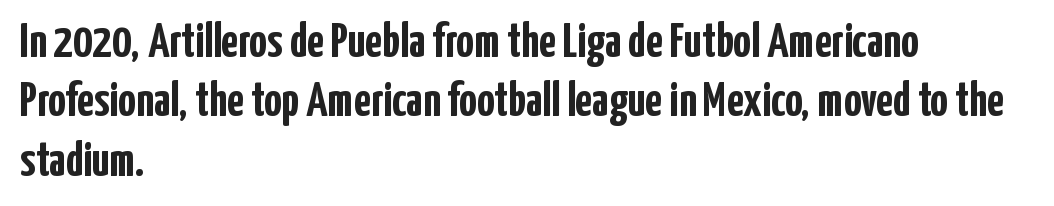
{"serif": "no", "italic": "no", "bold": "yes", "weight": "semibold", "width": "condensed", "stroke_contrast": "low", "x_height": "medium", "monospaced": "no", "underline": "no", "align": "left", "line_spacing_ratio": 1.21, "letter_spacing": "normal", "letter_spacing_em": 0.0, "glyph_px": 49}
